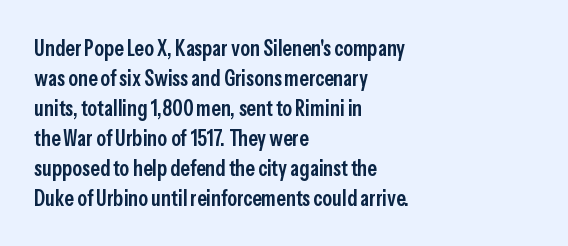
{"italic": "no", "bold": "semi", "underline": "no", "align": "left", "line_spacing": "normal", "line_spacing_ratio": 1.36, "letter_spacing": "normal", "letter_spacing_em": 0.0, "glyph_px": 22}
